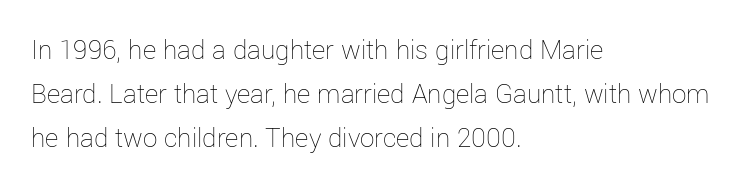
The image shows 29 px thin type, upright; set left-aligned, normal line spacing (1.52x), normal letter spacing, not underlined; low stroke contrast and a medium x-height.
